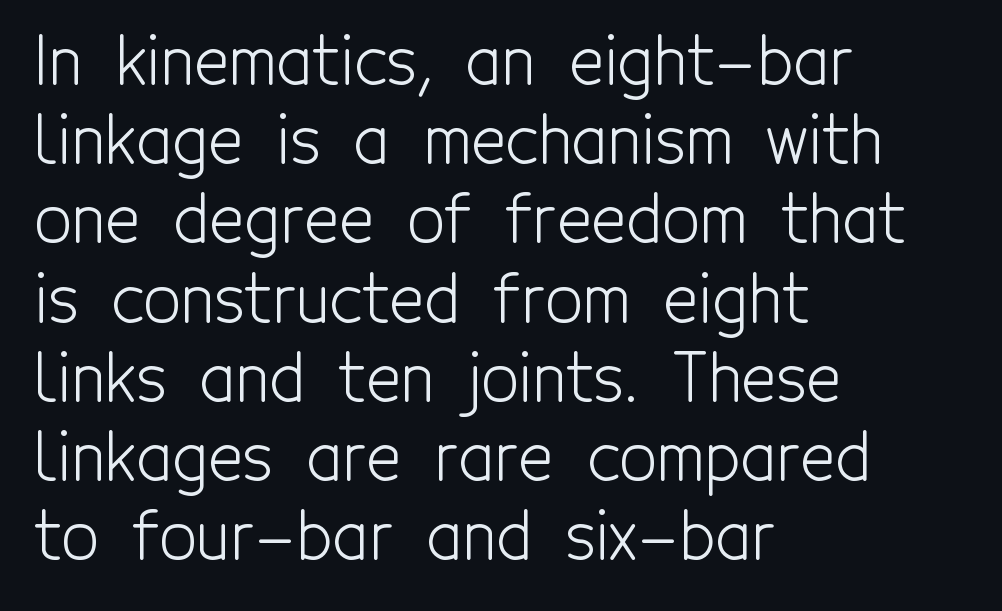
{"serif": "no", "italic": "no", "bold": "no", "weight": "light", "width": "condensed", "x_height": "medium", "monospaced": "no", "underline": "no", "align": "left", "line_spacing_ratio": 1.2, "letter_spacing": "normal", "letter_spacing_em": 0.0, "glyph_px": 66}
